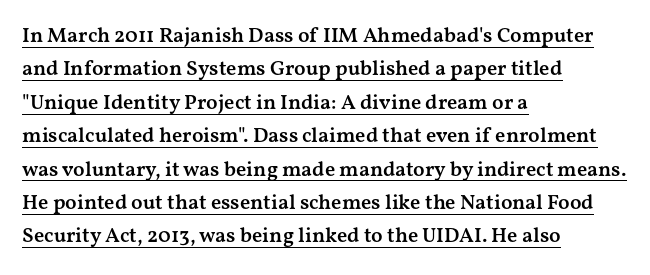
Q: Is the text bold? A: Semi-bold.
Q: Is the text italic (slanted)? A: No, it is upright.
Q: Is the text underlined? A: Yes.
Q: How is the paragraph aligned? A: Left-aligned.
Q: Is the spacing between letters normal or unusually wide? A: Normal.
Q: Is the spacing between lines tight, normal or loose? A: Normal.
